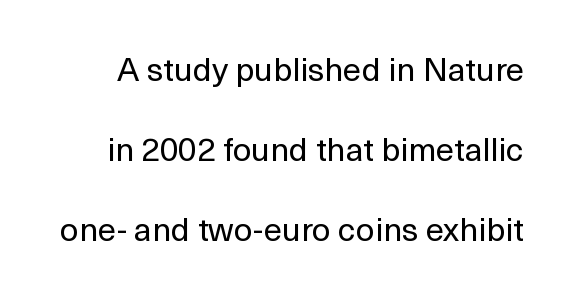
The image shows 33 px regular-weight sans-serif type, upright; set loose line spacing (2.42x), normal letter spacing, not underlined; a medium x-height.
